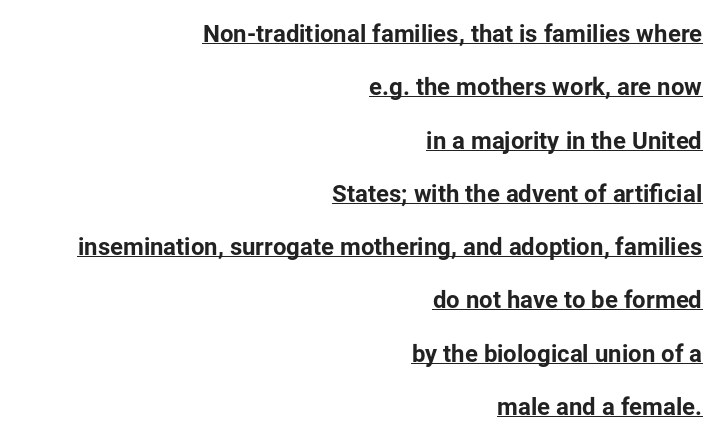
Emphasis is given by a line drawn under the lettering. Italic? Not at all — the glyphs are vertical. Each word holds together tightly as a unit, with standard inter-letter gaps. Heft: maximum for text — a bold. Vertical spacing — loose. Short and long lines alike share a common ending point at right.
